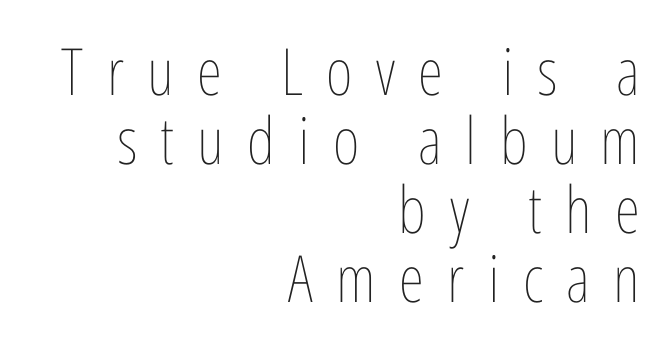
Q: Is the text bold? A: No.
Q: Is the text italic (slanted)? A: No, it is upright.
Q: Is the text underlined? A: No.
Q: How is the paragraph aligned? A: Right-aligned.
Q: Is the spacing between letters normal or unusually wide? A: Unusually wide.
Q: Is the spacing between lines tight, normal or loose? A: Tight.
Q: Width (condensed, normal, or wide)? A: Condensed.
Q: Stroke contrast? A: Low.
Q: x-height? A: Medium.
Q: Monospaced? A: No.
